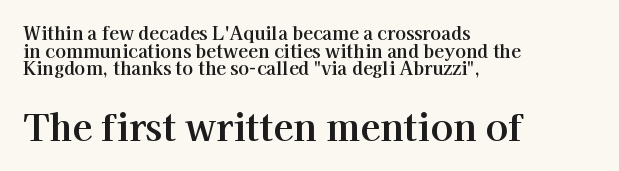
The image shows 37 px serif type, upright; set left-aligned, tight line spacing (0.98x), normal letter spacing, not underlined; the second (bottom) block is 2.06x larger; high stroke contrast and a medium x-height.
